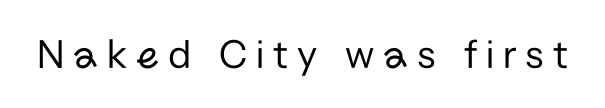
Q: Is the text bold? A: No.
Q: Is the text italic (slanted)? A: No, it is upright.
Q: Is the typeface a serif or a sans-serif typeface? A: Sans-serif.
Q: Is the text underlined? A: No.
Q: Is the spacing between letters normal or unusually wide? A: Unusually wide.
Q: Width (condensed, normal, or wide)? A: Normal.
Q: Stroke contrast? A: Low.
Q: x-height? A: Medium.
Q: Monospaced? A: No.
